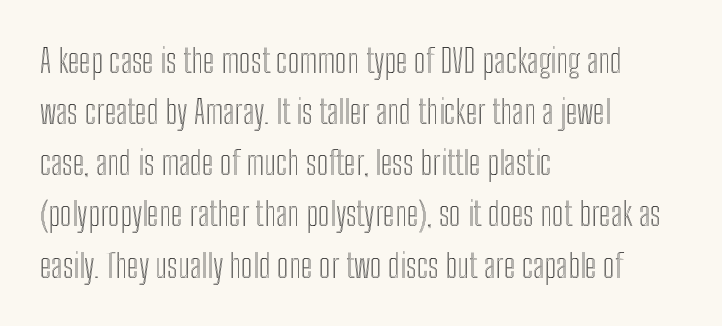
{"italic": "no", "width": "condensed", "x_height": "medium", "monospaced": "no", "underline": "no", "align": "left", "line_spacing": "normal", "line_spacing_ratio": 1.55, "letter_spacing": "normal", "letter_spacing_em": 0.0, "glyph_px": 33}
